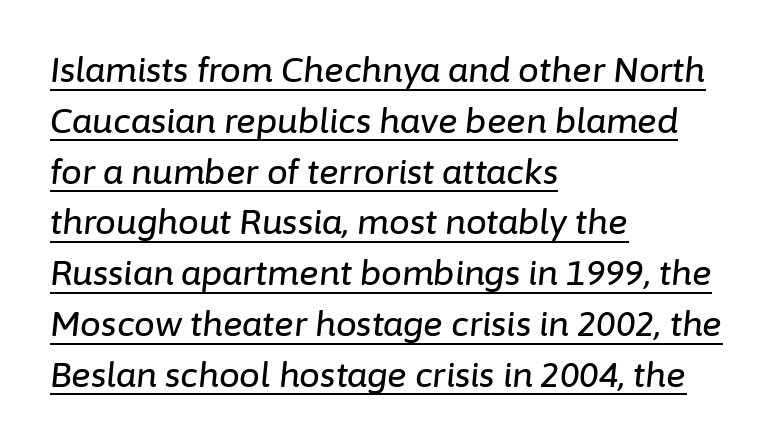
The image shows 33 px text type, italic (leaning right); set left-aligned, normal line spacing (1.54x), normal letter spacing, underlined; low stroke contrast and a medium x-height.
